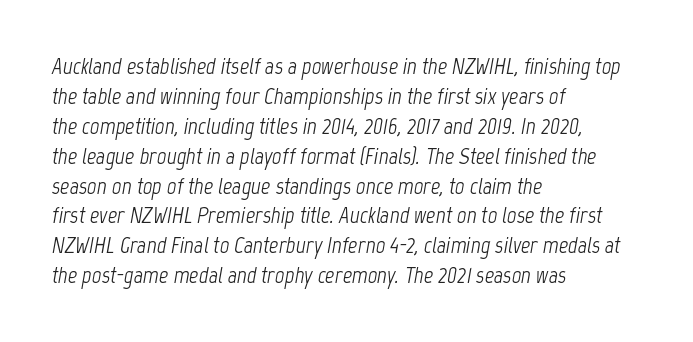
The image shows 23 px text type, italic (leaning right); set left-aligned, normal line spacing (1.3x), normal letter spacing, not underlined.
